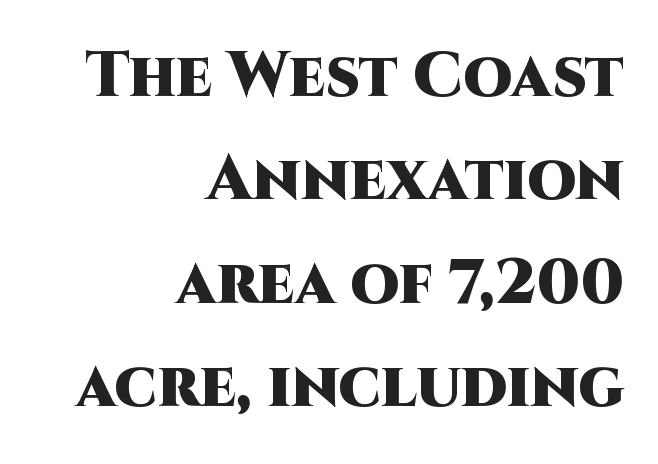
The image shows 63 px heavy sans-serif type, upright; set right-aligned, normal line spacing (1.64x), normal letter spacing, not underlined; high stroke contrast and a large x-height.
